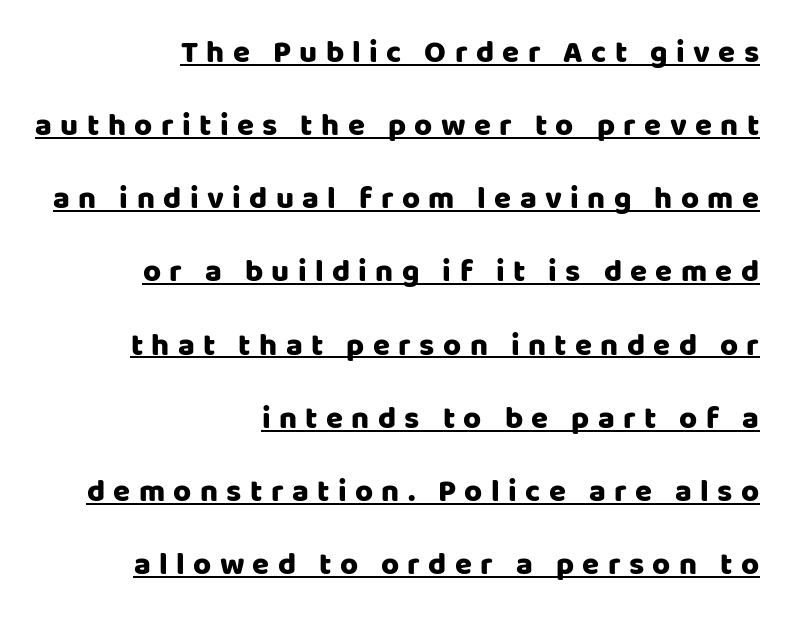
{"serif": "no", "italic": "no", "width": "normal", "stroke_contrast": "low", "x_height": "large", "monospaced": "no", "underline": "yes", "align": "right", "line_spacing": "loose", "line_spacing_ratio": 2.36, "letter_spacing": "wide", "letter_spacing_em": 0.27, "glyph_px": 31}
